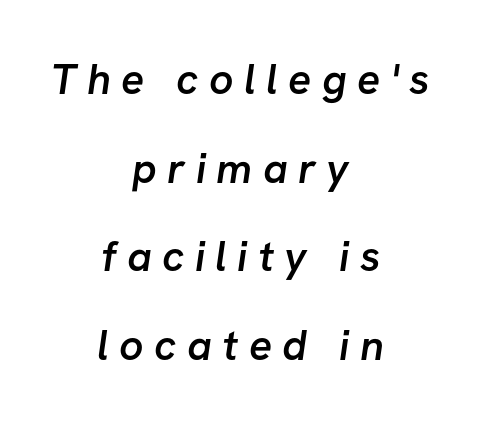
Teacher's note: observe the equal gaps on both sides — that is centered alignment. Spacing between characters has been opened up far beyond the box default. I'd describe the lettering as semibold — firm but not a full bold. Note the varied advance widths — an 'i' is clearly narrower than an 'm'. Summary of vertical rhythm: relaxed, with wide interline spacing. A clean baseline with only descenders dipping below it.
